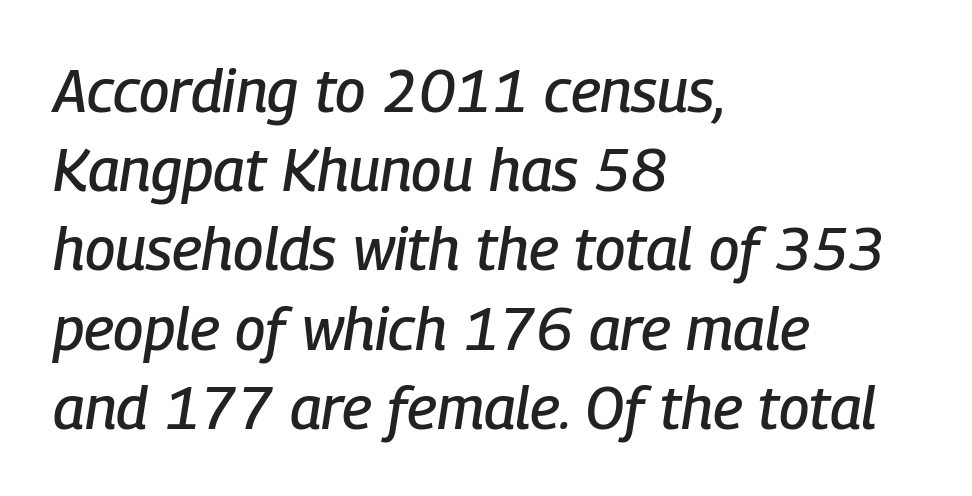
The image shows 60 px condensed type, italic (leaning right); set left-aligned, normal line spacing (1.32x), normal letter spacing, not underlined; low stroke contrast and a medium x-height.
